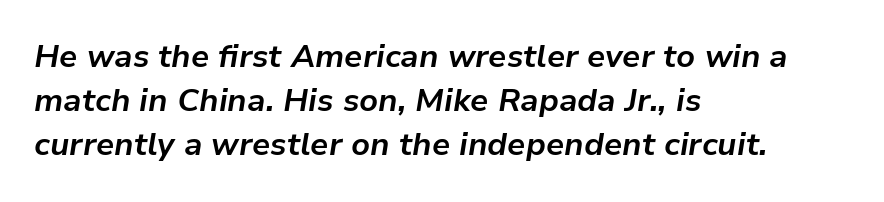
{"italic": "yes", "lean": "right", "slant_degrees": 9, "bold": "yes", "weight": "bold", "width": "normal", "stroke_contrast": "low", "x_height": "medium", "monospaced": "no", "underline": "no", "align": "left", "line_spacing": "normal", "line_spacing_ratio": 1.38, "letter_spacing": "normal", "letter_spacing_em": 0.0, "glyph_px": 32}
